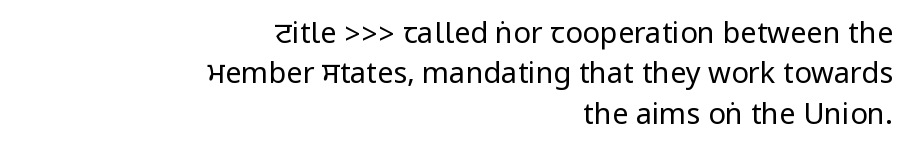
{"serif": "no", "italic": "no", "bold": "no", "weight": "regular", "width": "condensed", "stroke_contrast": "low", "underline": "no", "align": "right", "line_spacing": "normal", "line_spacing_ratio": 1.39, "letter_spacing": "normal", "letter_spacing_em": 0.0, "glyph_px": 29}
